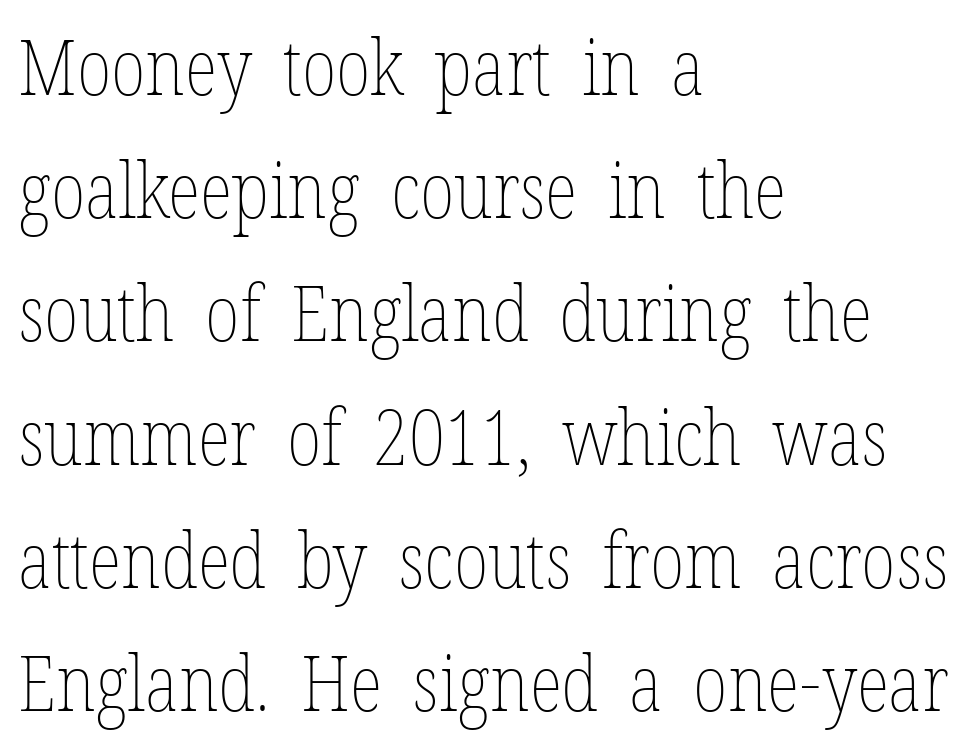
{"italic": "no", "bold": "no", "weight": "thin", "width": "condensed", "stroke_contrast": "low", "x_height": "medium", "monospaced": "no", "underline": "no", "align": "left", "line_spacing": "normal", "line_spacing_ratio": 1.6, "letter_spacing": "normal", "letter_spacing_em": 0.0, "glyph_px": 77}
